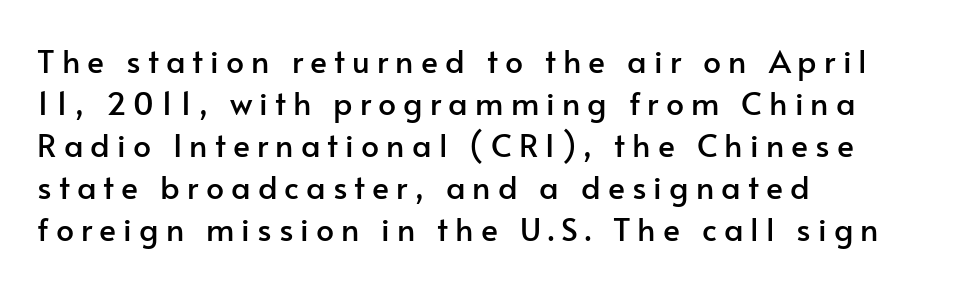
The image shows 32 px sans-serif type, upright; set left-aligned, normal line spacing (1.31x), unusually wide letter spacing (+0.22 em), not underlined; low stroke contrast and a small x-height.
